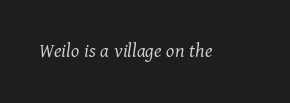
Compared with typical body copy, the letter spacing here is the same. Anything drawn beneath the words? Only blank space. Is this a heavy cut? Hardly; it is regular or lighter. A typesetter would mark this as italic.
